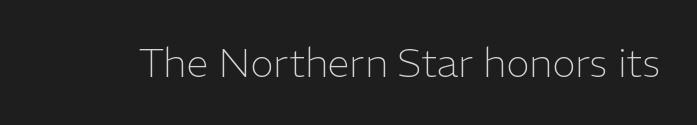
Q: Is the text bold? A: No.
Q: Is the text italic (slanted)? A: No, it is upright.
Q: Is the typeface a serif or a sans-serif typeface? A: Sans-serif.
Q: Is the text underlined? A: No.
Q: Is the spacing between letters normal or unusually wide? A: Normal.
Q: Width (condensed, normal, or wide)? A: Normal.
Q: Stroke contrast? A: Low.
Q: x-height? A: Medium.
Q: Monospaced? A: No.
